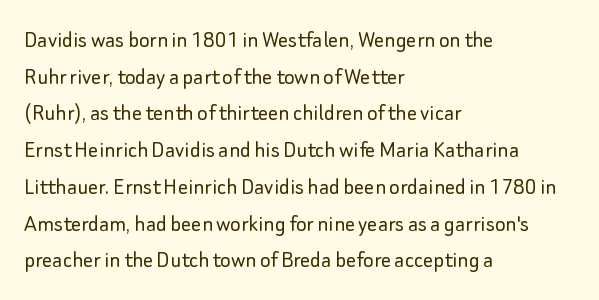
Q: Is the text bold? A: No.
Q: Is the text italic (slanted)? A: No, it is upright.
Q: Is the text underlined? A: No.
Q: How is the paragraph aligned? A: Left-aligned.
Q: Is the spacing between letters normal or unusually wide? A: Normal.
Q: Is the spacing between lines tight, normal or loose? A: Normal.
